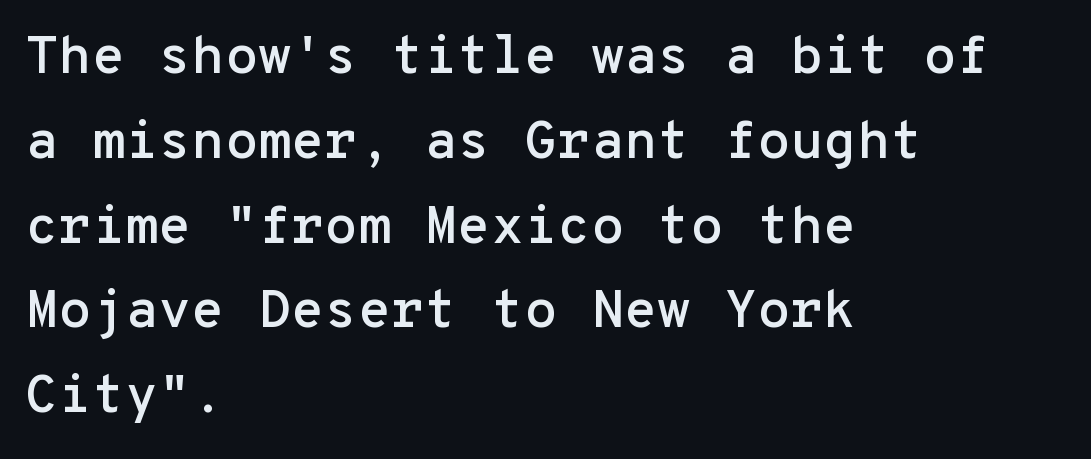
Q: Is the text italic (slanted)? A: No, it is upright.
Q: Is the typeface a serif or a sans-serif typeface? A: Sans-serif.
Q: Is the text underlined? A: No.
Q: How is the paragraph aligned? A: Left-aligned.
Q: Is the spacing between letters normal or unusually wide? A: Normal.
Q: Is the spacing between lines tight, normal or loose? A: Normal.
Q: Width (condensed, normal, or wide)? A: Normal.
Q: Stroke contrast? A: Low.
Q: x-height? A: Medium.
Q: Monospaced? A: Yes.
